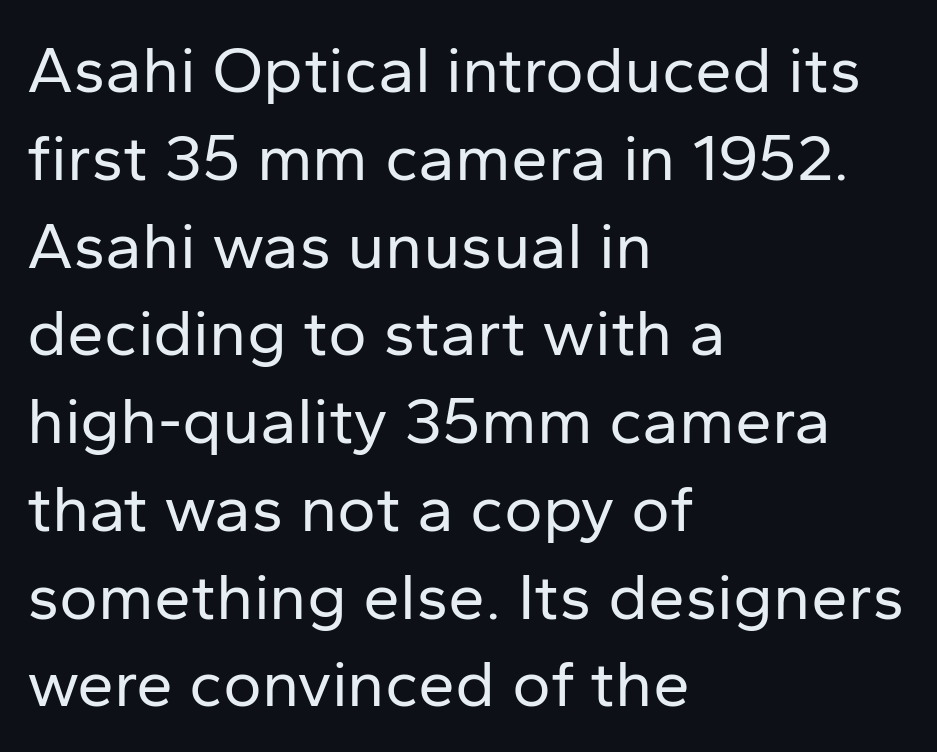
Q: Is the text bold? A: No.
Q: Is the text italic (slanted)? A: No, it is upright.
Q: Is the typeface a serif or a sans-serif typeface? A: Sans-serif.
Q: Is the text underlined? A: No.
Q: How is the paragraph aligned? A: Left-aligned.
Q: Is the spacing between letters normal or unusually wide? A: Normal.
Q: Is the spacing between lines tight, normal or loose? A: Normal.
Q: Width (condensed, normal, or wide)? A: Normal.
Q: Stroke contrast? A: Low.
Q: x-height? A: Medium.
Q: Monospaced? A: No.
